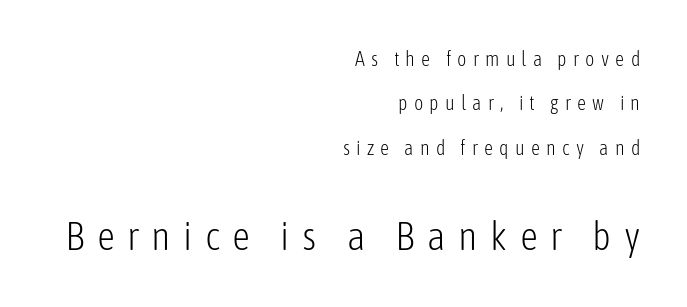
The image shows 40 px light, condensed sans-serif type, upright; set right-aligned, loose line spacing (2.22x), unusually wide letter spacing (+0.31 em), not underlined; the second (bottom) block is 2.0x larger; low stroke contrast and a medium x-height.
